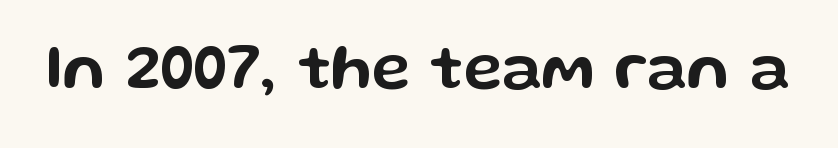
Underline: absent. A typesetter would call this proportional, since set widths differ per character. If you drew a line through each stem, it would be perfectly vertical. The line texture is even and compact thanks to regular tracking. What kind of face is this? One without serifs — a sans.
